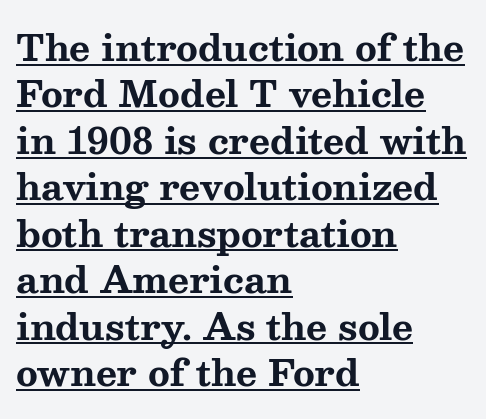
The image shows 36 px bold, wide serif type, upright; set left-aligned, normal line spacing (1.29x), normal letter spacing, underlined; medium stroke contrast and a medium x-height.
